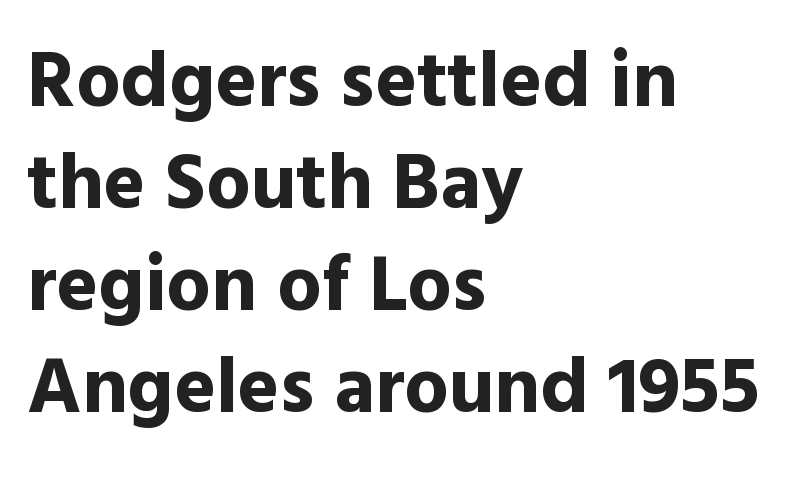
Q: Is the text bold? A: Yes.
Q: Is the text italic (slanted)? A: No, it is upright.
Q: Is the typeface a serif or a sans-serif typeface? A: Sans-serif.
Q: Is the text underlined? A: No.
Q: How is the paragraph aligned? A: Left-aligned.
Q: Is the spacing between letters normal or unusually wide? A: Normal.
Q: Is the spacing between lines tight, normal or loose? A: Normal.
Q: Width (condensed, normal, or wide)? A: Normal.
Q: x-height? A: Medium.
Q: Monospaced? A: No.
